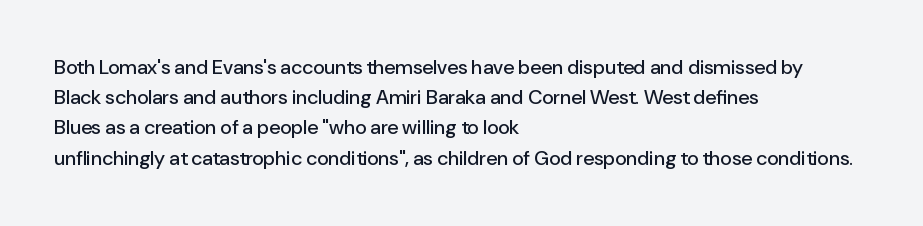
The image shows 20 px text type, upright; set left-aligned, normal line spacing (1.51x), normal letter spacing, not underlined.
